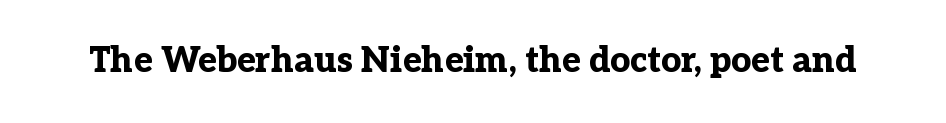
Font category for this specimen: serif. Short note: letters normally spaced. Underlining? Definitely not there. Is there any slant? The stems are plumb. Looks like regular typesetting: each glyph gets only the width it needs. Typographic density is high because the face is bold.
